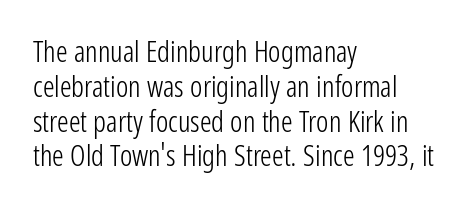
{"serif": "no", "italic": "no", "bold": "no", "weight": "light", "width": "condensed", "stroke_contrast": "low", "x_height": "medium", "monospaced": "no", "underline": "no", "align": "left", "line_spacing_ratio": 1.2, "letter_spacing": "normal", "letter_spacing_em": 0.0, "glyph_px": 29}
